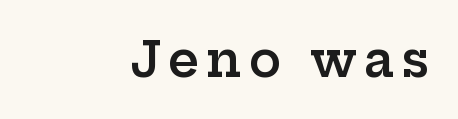
{"serif": "yes", "italic": "no", "bold": "semi", "weight": "semibold", "width": "wide", "stroke_contrast": "low", "x_height": "medium", "monospaced": "no", "underline": "no", "align": "right", "glyph_px": 48}
